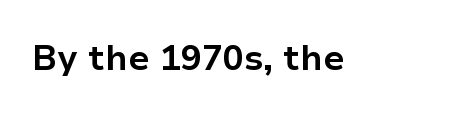
{"serif": "no", "italic": "no", "bold": "yes", "weight": "bold", "width": "normal", "stroke_contrast": "low", "x_height": "medium", "monospaced": "no", "underline": "no", "letter_spacing": "normal", "letter_spacing_em": 0.0, "glyph_px": 35}
